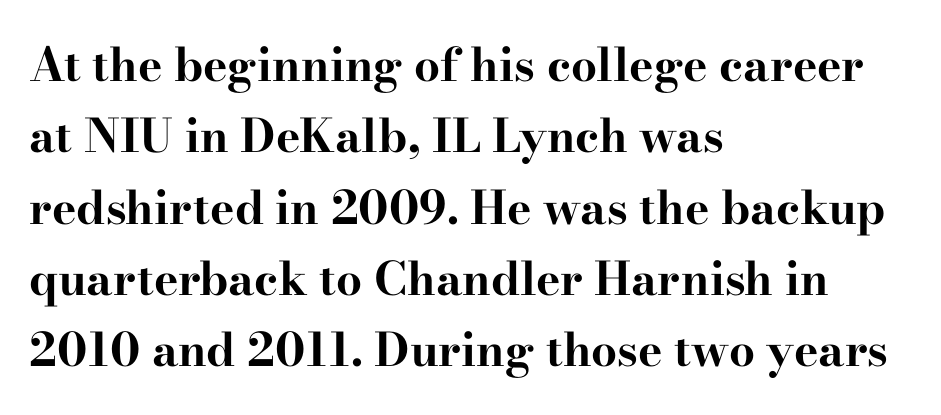
The line texture is even and compact thanks to regular tracking. Here the designer chose a conventional face with non-uniform glyph widths. I'd describe the lettering as bold — thick and assertive. Notice how descenders clear the ascenders below comfortably — that's standard leading. The specimen omits any rule beneath the text block's lines. The passage is arranged the way most books set body copy — flush left.
